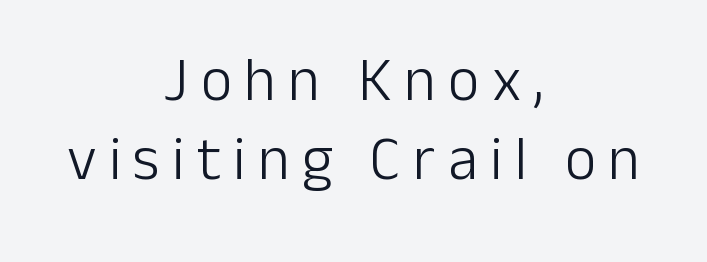
Typographically, this falls in the sans-serif category. Honestly, the letter spacing is so wide it's the main thing you notice. Upright lettering throughout. This sample is center-justified, so both line endings float freely. The space between consecutive lines is moderate.
